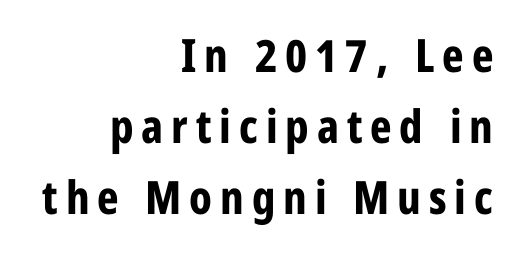
The image shows 46 px bold, condensed sans-serif type, upright; set right-aligned, normal line spacing (1.54x), not underlined; low stroke contrast and a medium x-height.
